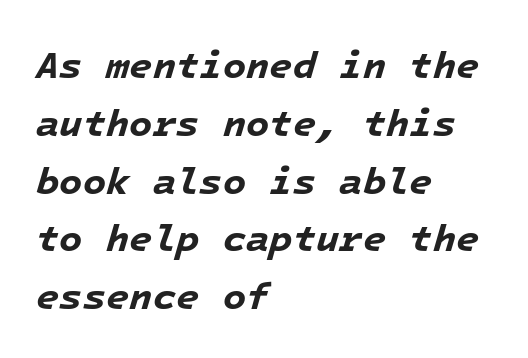
Q: Is the text bold? A: Yes.
Q: Is the text italic (slanted)? A: Yes, it leans right by about 16 degrees.
Q: Is the text underlined? A: No.
Q: How is the paragraph aligned? A: Left-aligned.
Q: Is the spacing between letters normal or unusually wide? A: Normal.
Q: Is the spacing between lines tight, normal or loose? A: Normal.
Q: Width (condensed, normal, or wide)? A: Normal.
Q: Stroke contrast? A: Low.
Q: x-height? A: Medium.
Q: Monospaced? A: Yes.
